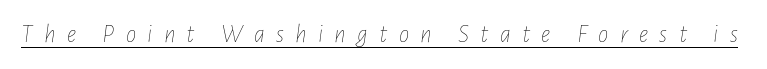
Q: Is the text bold? A: No.
Q: Is the text italic (slanted)? A: Yes, it leans right by about 7 degrees.
Q: Is the text underlined? A: Yes.
Q: Is the spacing between letters normal or unusually wide? A: Unusually wide.
